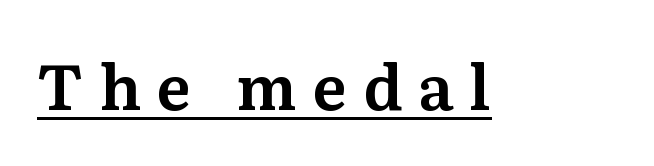
Q: Is the text italic (slanted)? A: No, it is upright.
Q: Is the typeface a serif or a sans-serif typeface? A: Serif.
Q: Is the text underlined? A: Yes.
Q: Is the spacing between letters normal or unusually wide? A: Unusually wide.
Q: Width (condensed, normal, or wide)? A: Normal.
Q: Stroke contrast? A: Medium.
Q: x-height? A: Medium.
Q: Monospaced? A: No.
